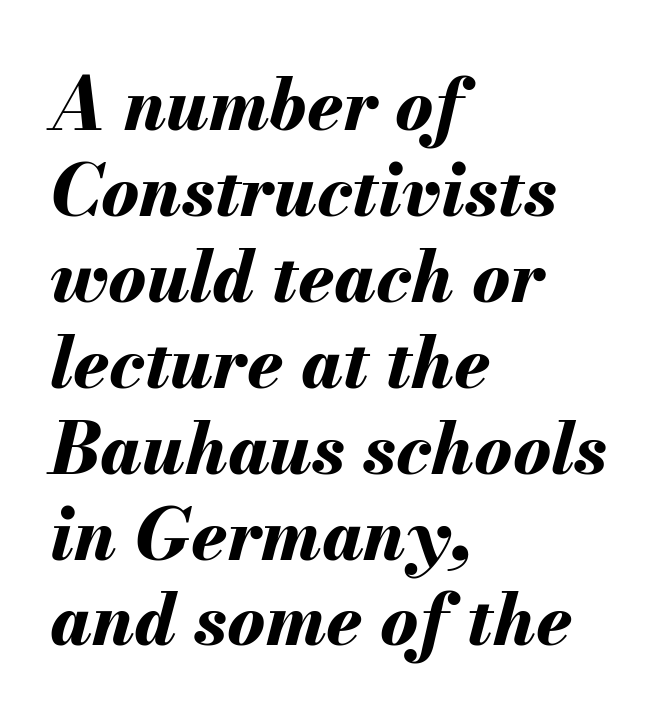
{"italic": "yes", "lean": "right", "slant_degrees": 13, "bold": "yes", "weight": "bold", "width": "normal", "stroke_contrast": "medium", "x_height": "small", "monospaced": "no", "underline": "no", "align": "left", "line_spacing_ratio": 1.21, "letter_spacing": "normal", "letter_spacing_em": 0.0, "glyph_px": 71}
